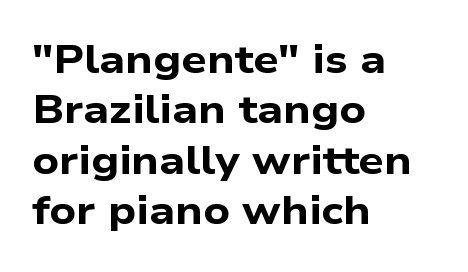
The image shows 40 px bold, wide sans-serif type; set left-aligned, normal line spacing (1.26x), normal letter spacing, not underlined; low stroke contrast and a medium x-height.
